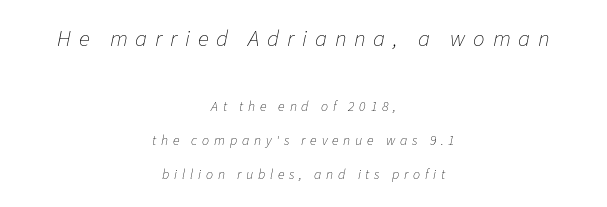
Just letters on the line, the space beneath them empty. The space between consecutive lines is lavish. Larger block? The one above; the one below is distinctly smaller. The rendering inserts visible extra space after every character. The characters are drawn with everyday or finer stroke widths. Where is the straight margin? There isn't one; the lines are centered.
